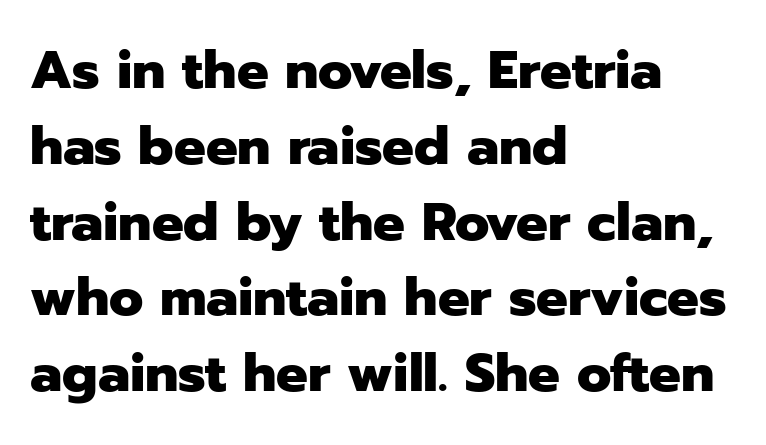
Q: Is the text bold? A: Yes.
Q: Is the text italic (slanted)? A: No, it is upright.
Q: Is the typeface a serif or a sans-serif typeface? A: Sans-serif.
Q: Is the text underlined? A: No.
Q: How is the paragraph aligned? A: Left-aligned.
Q: Is the spacing between letters normal or unusually wide? A: Normal.
Q: Is the spacing between lines tight, normal or loose? A: Normal.
Q: Width (condensed, normal, or wide)? A: Normal.
Q: Stroke contrast? A: Low.
Q: x-height? A: Medium.
Q: Monospaced? A: No.
